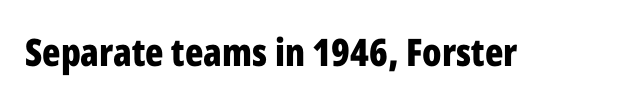
Anything drawn beneath the words? Only blank space. The rendering uses natural spacing where letterforms have individual widths. The typography opts for an upright posture over an oblique one. This sample uses a sans-serif face. Is the type bold? Yes — the strokes are clearly thick and heavy. Nothing unusual about the tracking: characters are spaced as the font intends.
